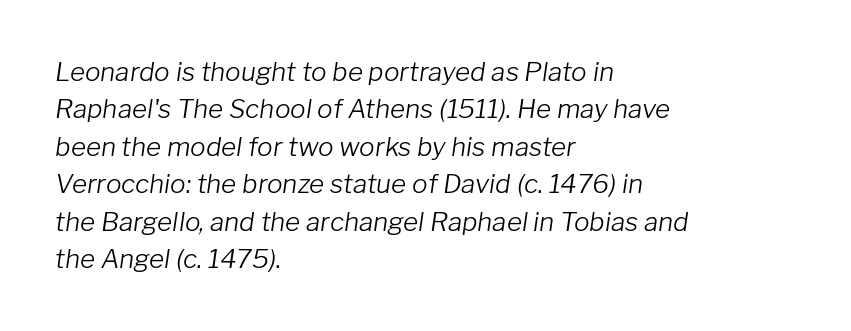
The image shows 26 px text type, italic (leaning right); set left-aligned, normal line spacing (1.44x), normal letter spacing, not underlined.
